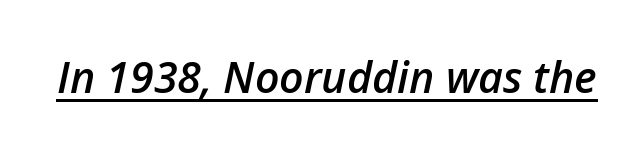
{"italic": "yes", "lean": "right", "slant_degrees": 12, "bold": "semi", "weight": "semibold", "width": "normal", "stroke_contrast": "low", "x_height": "medium", "monospaced": "no", "underline": "yes", "letter_spacing": "normal", "letter_spacing_em": 0.0, "glyph_px": 43}
